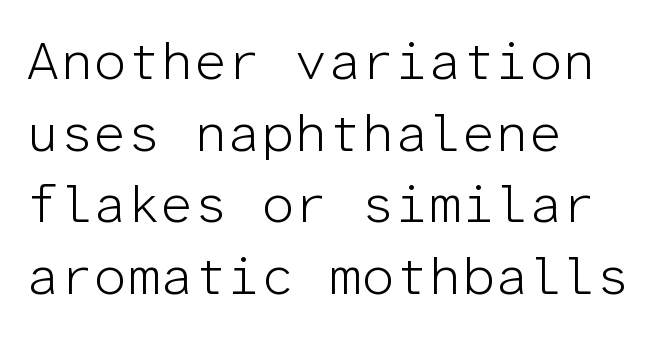
Q: Is the text bold? A: No.
Q: Is the text italic (slanted)? A: No, it is upright.
Q: Is the typeface a serif or a sans-serif typeface? A: Sans-serif.
Q: Is the text underlined? A: No.
Q: How is the paragraph aligned? A: Left-aligned.
Q: Is the spacing between letters normal or unusually wide? A: Normal.
Q: Is the spacing between lines tight, normal or loose? A: Normal.
Q: Width (condensed, normal, or wide)? A: Normal.
Q: Stroke contrast? A: Low.
Q: x-height? A: Medium.
Q: Monospaced? A: Yes.
